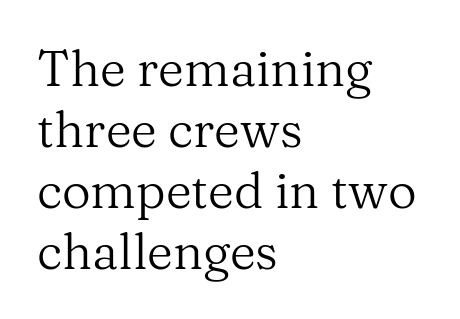
This is serif lettering, the kind often seen in printed books. Ink coverage per letter is moderate at most. How are the letters spaced? Ordinarily, with no added tracking. The axis of the letterforms is exactly vertical. Typeset ragged right — the left edge is the straight one. Just letters on the line, the space beneath them empty.
